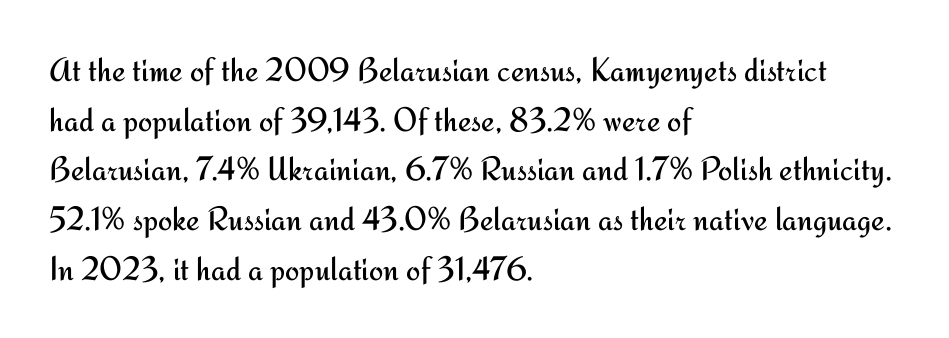
Q: Is the text bold? A: No.
Q: Is the text italic (slanted)? A: No, it is upright.
Q: Is the typeface a serif or a sans-serif typeface? A: Sans-serif.
Q: Is the text underlined? A: No.
Q: How is the paragraph aligned? A: Left-aligned.
Q: Is the spacing between letters normal or unusually wide? A: Normal.
Q: Is the spacing between lines tight, normal or loose? A: Normal.
Q: Width (condensed, normal, or wide)? A: Normal.
Q: Stroke contrast? A: Medium.
Q: x-height? A: Small.
Q: Monospaced? A: No.
